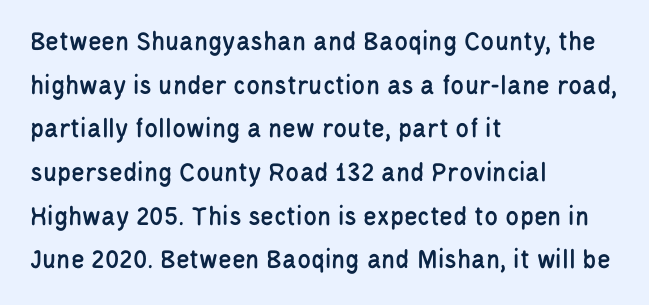
Proportional: the letters do not fall into vertical columns. The glyphs are unaccompanied by any horizontal stroke below them. Each letter's strokes conclude bluntly, with no projecting serifs. Posture: vertical.
